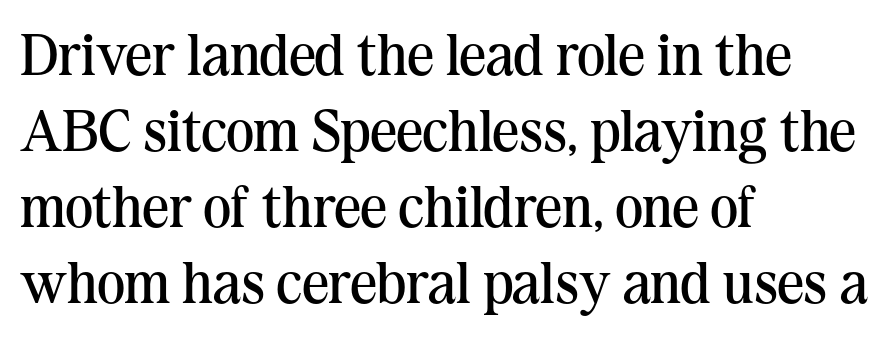
{"serif": "yes", "italic": "no", "bold": "no", "weight": "regular", "width": "normal", "stroke_contrast": "medium", "x_height": "medium", "monospaced": "no", "underline": "no", "align": "left", "line_spacing": "normal", "line_spacing_ratio": 1.29, "letter_spacing": "normal", "letter_spacing_em": 0.0, "glyph_px": 59}
